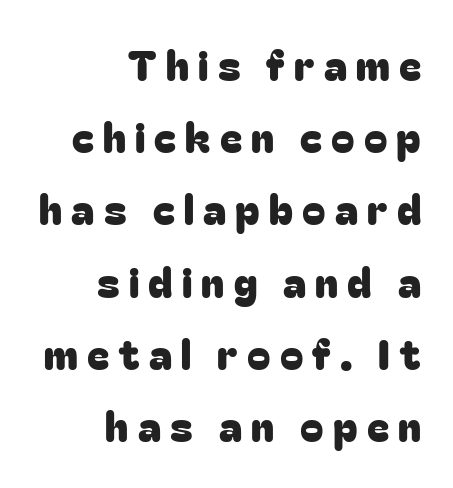
Tracking here is generous; glyphs stand well apart from one another. Looks like regular typesetting: each glyph gets only the width it needs. The rag falls on the left side of this text block. The typography opts for an upright posture over an oblique one. Letterform terminals end flat and unadorned throughout the passage.
